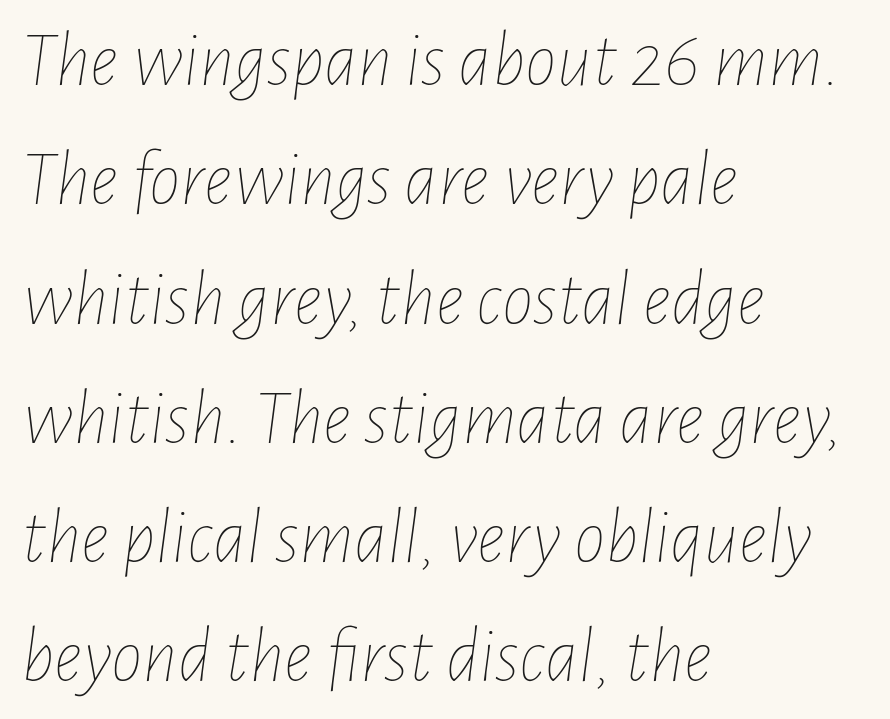
The image shows 79 px thin, condensed type, italic (leaning right); set left-aligned, normal line spacing (1.51x), normal letter spacing, not underlined; low stroke contrast and a medium x-height.
